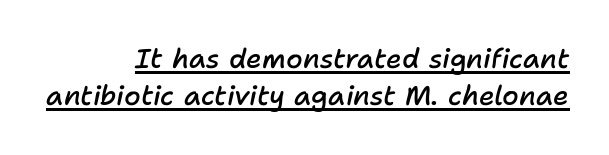
Does the weight exceed regular? Yes, but only to semibold. Glance below the letters and you will spot a drawn line. Students, note that the glyphs here touch the page at normal intervals. Leading: standard. Horizontal alignment here is rightward, an uncommon choice for prose.
